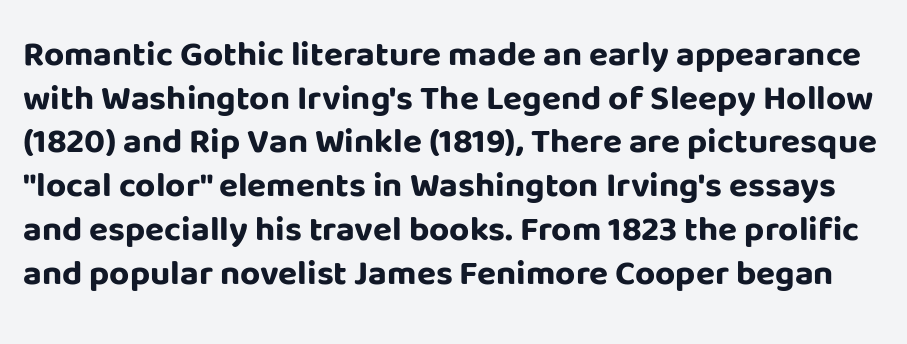
Serifs: no, the terminals of the letterforms are clean. The leading is moderate, giving the passage an even texture. Type without underlining. Designer's note — italics off, roman on. Honestly, the letter spacing is just normal — you wouldn't notice it. Weight: bold.
